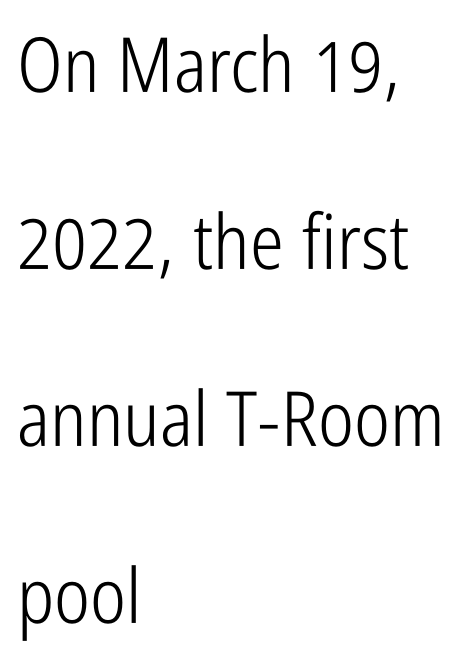
The image shows 76 px light, condensed sans-serif type, upright; set left-aligned, loose line spacing (2.33x), normal letter spacing, not underlined; low stroke contrast and a medium x-height.
